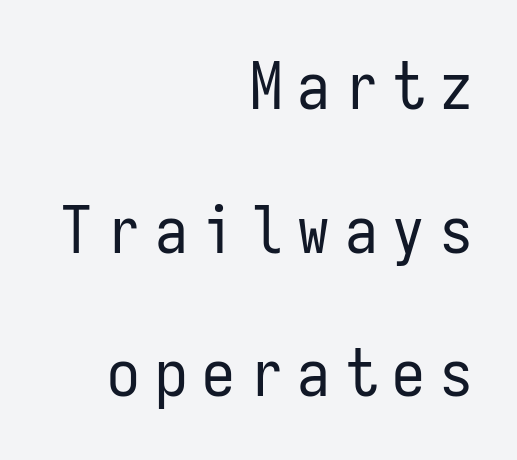
The image shows 65 px regular-weight, condensed sans-serif type, upright, monospaced; set right-aligned, loose line spacing (2.21x), unusually wide letter spacing (+0.23 em), not underlined; low stroke contrast and a medium x-height.
